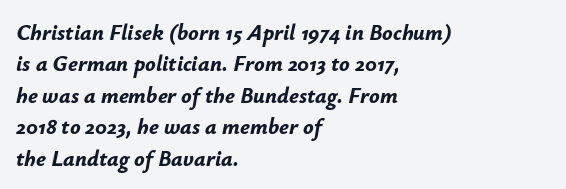
The image shows 22 px bold type, italic (leaning right); set left-aligned, normal line spacing (1.43x), normal letter spacing, not underlined.
